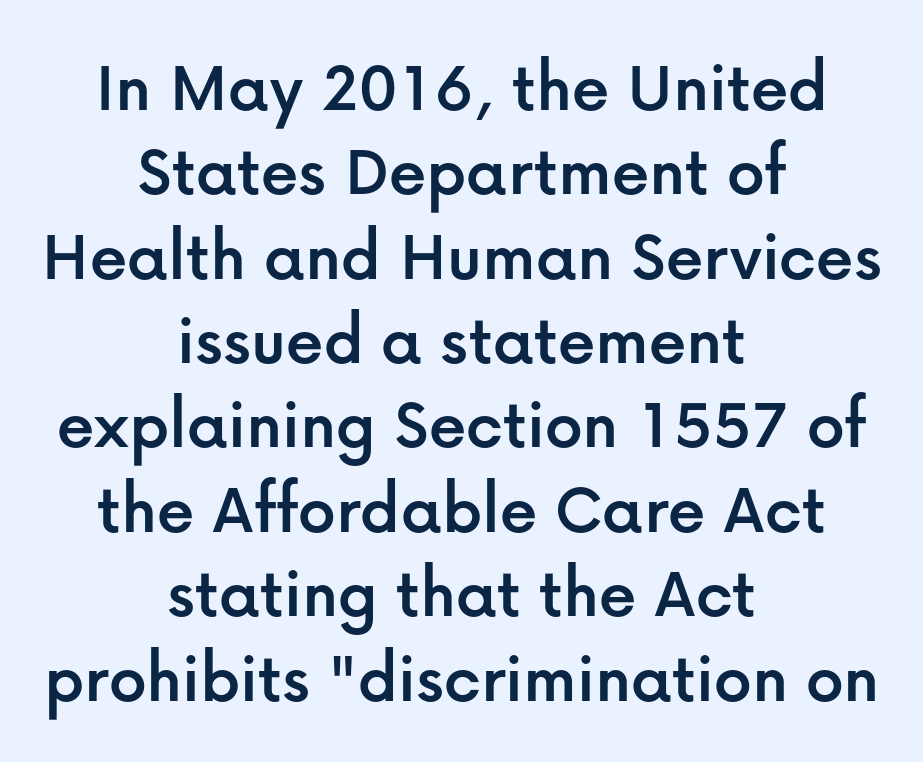
The image shows 74 px sans-serif type, upright; set centered, tight line spacing (1.14x), normal letter spacing, not underlined; low stroke contrast and a medium x-height.
